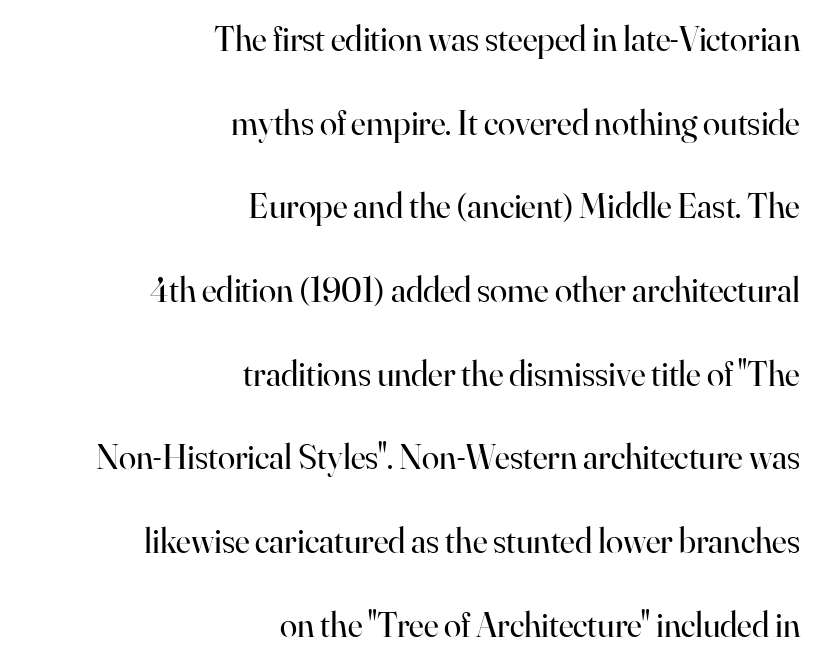
{"serif": "yes", "italic": "no", "bold": "no", "weight": "regular", "width": "normal", "stroke_contrast": "high", "x_height": "small", "monospaced": "no", "underline": "no", "align": "right", "line_spacing": "loose", "line_spacing_ratio": 2.39, "letter_spacing": "normal", "letter_spacing_em": 0.0, "glyph_px": 35}
